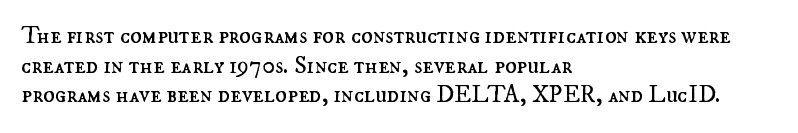
Words appear dense and cohesive because spacing is normal. Stem width sits at or under what a default text font uses. Honestly, there is no underline to notice here at all. The lettering stays uniformly vertical, giving the passage a roman look.
